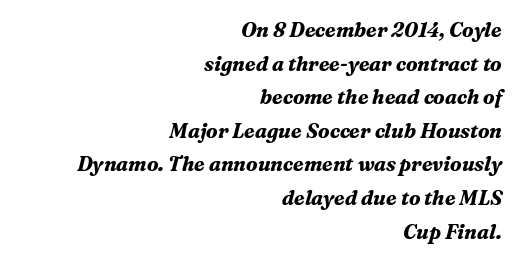
{"italic": "yes", "lean": "right", "slant_degrees": 16, "bold": "yes", "underline": "no", "align": "right", "line_spacing": "normal", "line_spacing_ratio": 1.68, "letter_spacing": "normal", "letter_spacing_em": 0.0, "glyph_px": 20}
